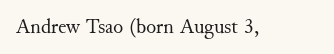
The image shows 21 px text type, upright; set normal letter spacing, not underlined.
